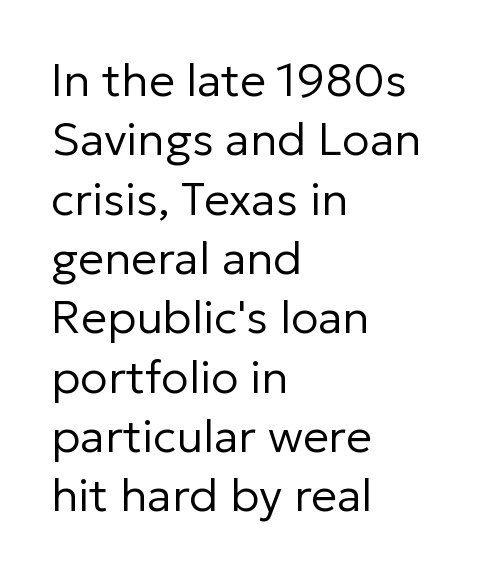
The image shows 46 px regular-weight sans-serif type, upright; set left-aligned, normal line spacing (1.29x), normal letter spacing, not underlined; low stroke contrast and a medium x-height.
